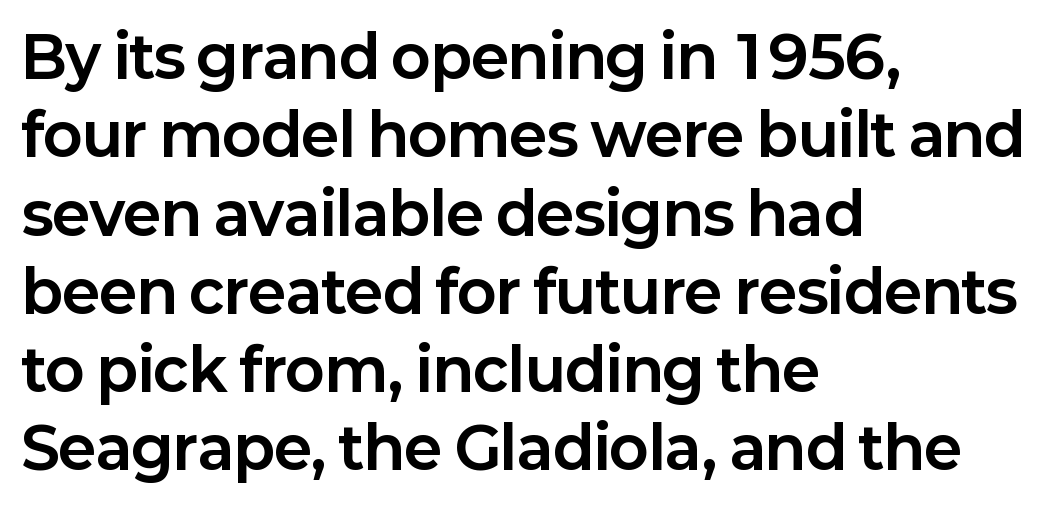
{"serif": "no", "italic": "no", "bold": "yes", "weight": "bold", "width": "normal", "stroke_contrast": "low", "x_height": "medium", "monospaced": "no", "underline": "no", "align": "left", "line_spacing": "normal", "line_spacing_ratio": 1.35, "letter_spacing": "normal", "letter_spacing_em": 0.0, "glyph_px": 58}
